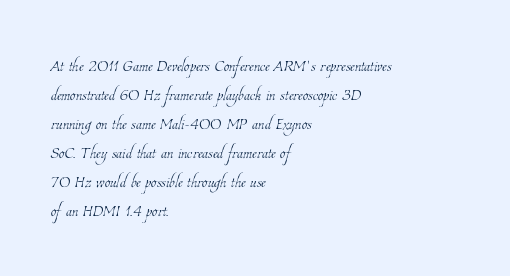
Rule under the text: the space is simply empty. There is no visible air inserted between adjacent glyphs. Summary of vertical rhythm: regular, with standard interline spacing. Bold? No — there's no thickening of the strokes. The typesetter chose a ragged-right arrangement here.
